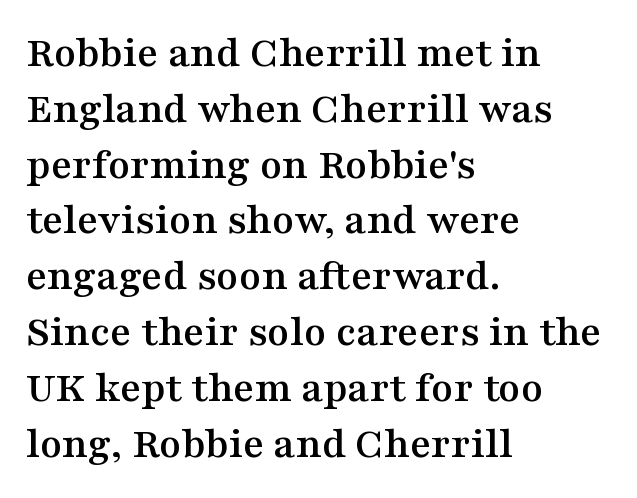
Check under the words: just untouched page. Varying glyph widths throughout — classic text-font behaviour. The type sits square on the baseline with zero lean. Leftover space on each line is placed entirely after the last word.
